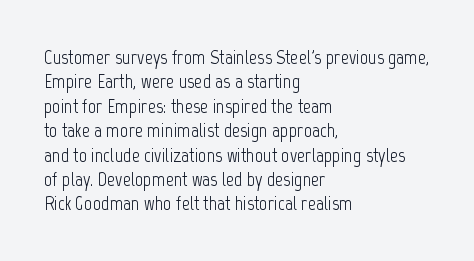
{"italic": "no", "bold": "no", "underline": "no", "align": "left", "line_spacing_ratio": 1.22, "letter_spacing": "normal", "letter_spacing_em": 0.0, "glyph_px": 20}
